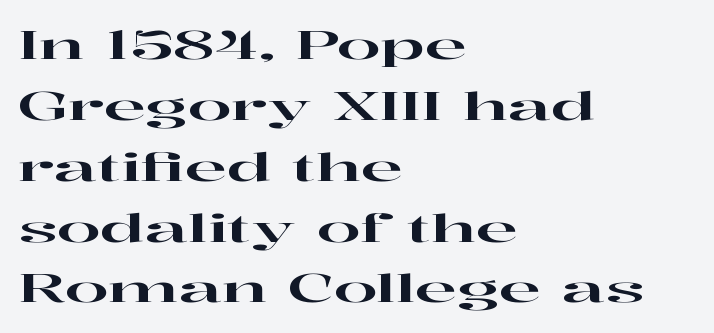
Is the block centered? No — it sits flush against the left margin. What stands out about the letter spacing? Nothing — it is the standard amount. Stroke terminals: seriffed. A typesetter would call this proportional, since set widths differ per character. The specimen reads as upright at a glance.
